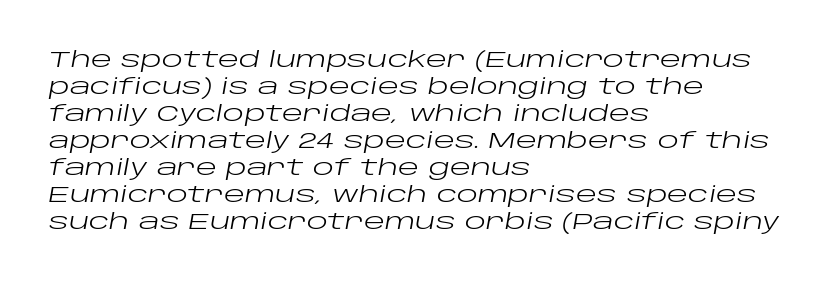
Q: Is the text bold? A: No.
Q: Is the text italic (slanted)? A: Yes, it leans right by about 10 degrees.
Q: Is the text underlined? A: No.
Q: How is the paragraph aligned? A: Left-aligned.
Q: Is the spacing between letters normal or unusually wide? A: Normal.
